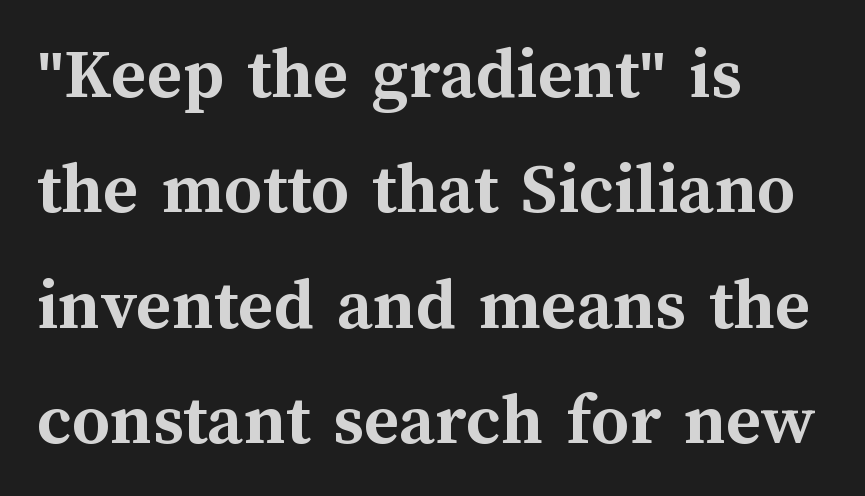
Q: Is the text bold? A: Yes.
Q: Is the text italic (slanted)? A: No, it is upright.
Q: Is the text underlined? A: No.
Q: How is the paragraph aligned? A: Left-aligned.
Q: Is the spacing between letters normal or unusually wide? A: Normal.
Q: Is the spacing between lines tight, normal or loose? A: Normal.
Q: Width (condensed, normal, or wide)? A: Normal.
Q: Stroke contrast? A: Medium.
Q: x-height? A: Medium.
Q: Monospaced? A: No.
